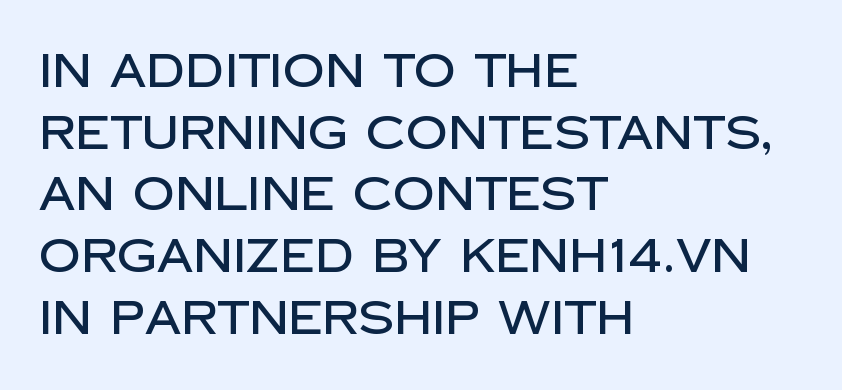
Q: Is the text italic (slanted)? A: No, it is upright.
Q: Is the typeface a serif or a sans-serif typeface? A: Sans-serif.
Q: Is the text underlined? A: No.
Q: How is the paragraph aligned? A: Left-aligned.
Q: Is the spacing between letters normal or unusually wide? A: Normal.
Q: Is the spacing between lines tight, normal or loose? A: Normal.
Q: Width (condensed, normal, or wide)? A: Normal.
Q: Stroke contrast? A: Low.
Q: x-height? A: Large.
Q: Monospaced? A: No.
